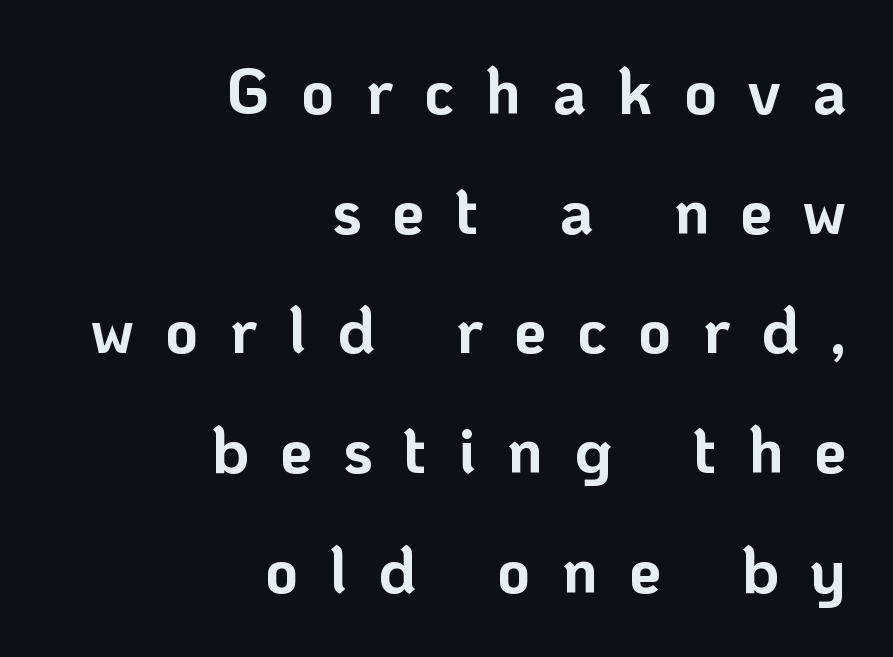
{"serif": "no", "italic": "no", "bold": "yes", "weight": "bold", "width": "normal", "stroke_contrast": "low", "x_height": "medium", "monospaced": "no", "underline": "no", "align": "right", "line_spacing_ratio": 1.87, "letter_spacing": "wide", "letter_spacing_em": 0.49, "glyph_px": 64}
